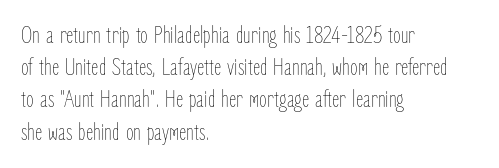
{"italic": "no", "bold": "no", "underline": "no", "align": "left", "line_spacing": "normal", "line_spacing_ratio": 1.29, "letter_spacing": "normal", "letter_spacing_em": 0.0, "glyph_px": 25}
